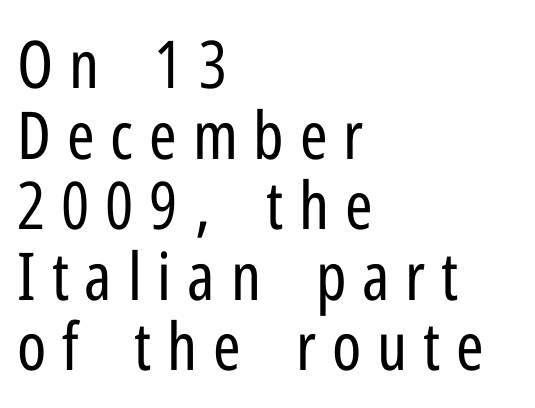
{"serif": "no", "italic": "no", "bold": "no", "weight": "regular", "width": "condensed", "stroke_contrast": "low", "x_height": "medium", "monospaced": "no", "underline": "no", "align": "left", "line_spacing": "tight", "line_spacing_ratio": 1.07, "letter_spacing": "wide", "letter_spacing_em": 0.24, "glyph_px": 66}
